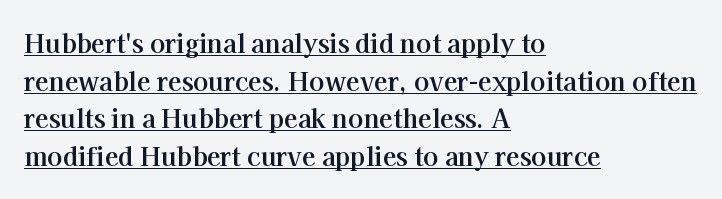
Weight: bold. One-word summary of the alignment: left. You can see a thin bar hugging the bottom of the glyphs. Unlike italic type, these characters show no tilt at all. Tracking value appears to be zero — textbook default spacing.
